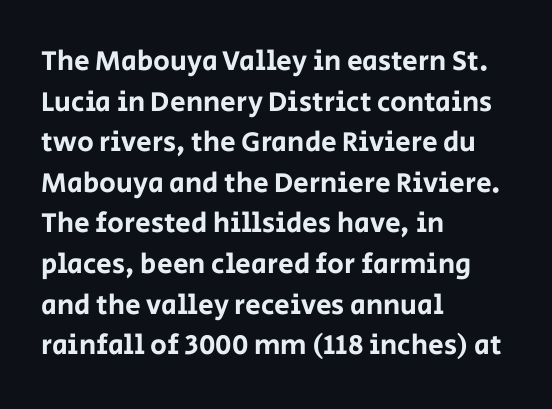
A bare baseline throughout the passage. One-word summary of the alignment: left. The letters advance in unequal steps, a hallmark of proportional type. The type sits square on the baseline with zero lean. Reading down the column, the eye jumps a familiar distance to each next line.
